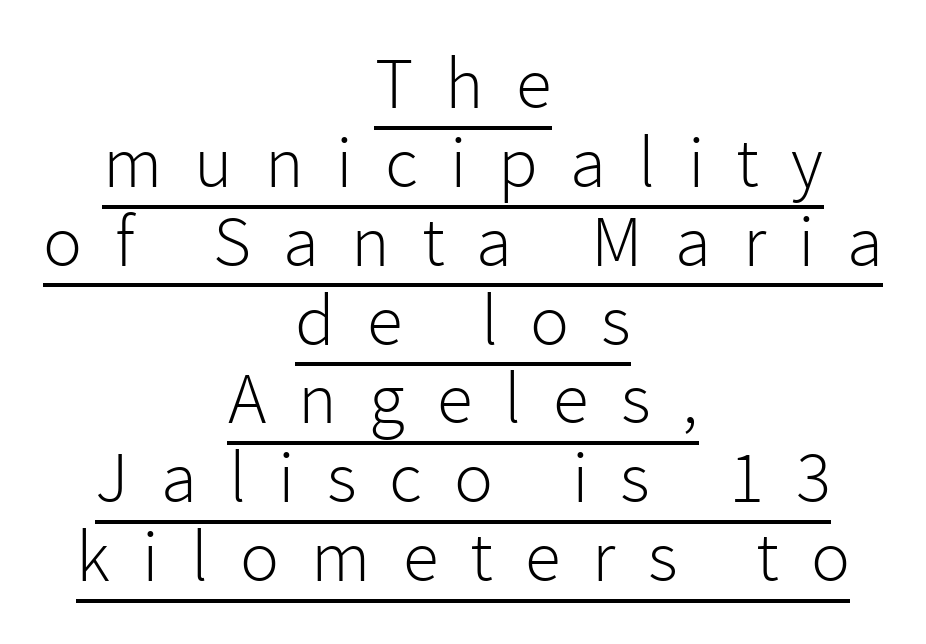
The image shows 73 px light sans-serif type, upright; set centered, tight line spacing (1.08x), unusually wide letter spacing (+0.44 em), underlined; low stroke contrast and a medium x-height.
